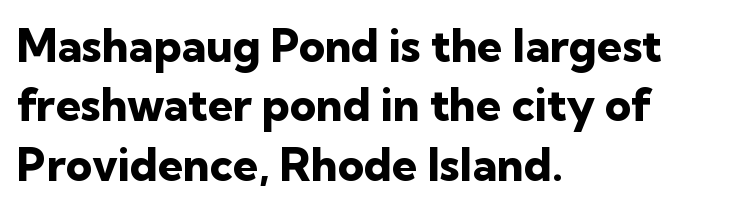
{"serif": "no", "italic": "no", "bold": "yes", "weight": "heavy", "width": "normal", "stroke_contrast": "low", "x_height": "medium", "monospaced": "no", "underline": "no", "align": "left", "line_spacing": "normal", "line_spacing_ratio": 1.32, "letter_spacing": "normal", "letter_spacing_em": 0.0, "glyph_px": 45}
